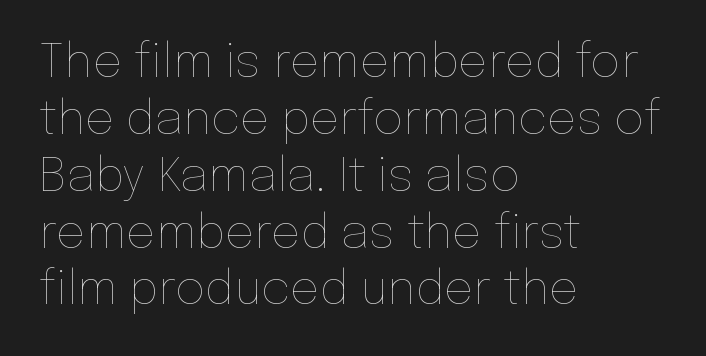
The image shows 47 px thin type, upright; set left-aligned, line spacing 1.21x, normal letter spacing, not underlined; low stroke contrast and a medium x-height.
